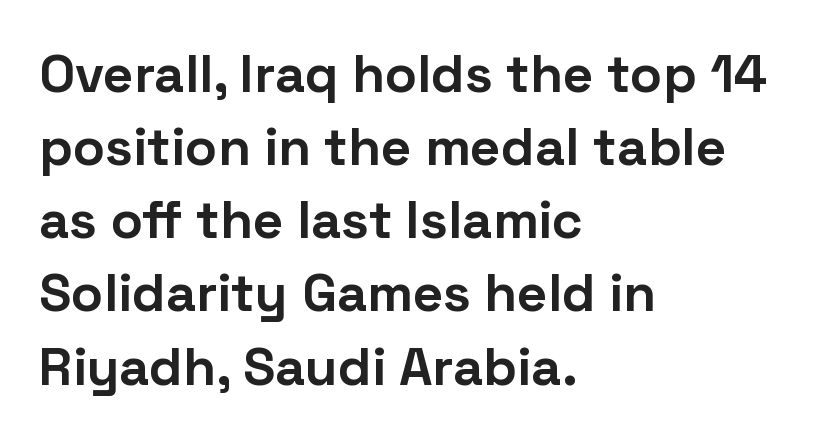
Q: Is the text bold? A: Yes.
Q: Is the text italic (slanted)? A: No, it is upright.
Q: Is the typeface a serif or a sans-serif typeface? A: Sans-serif.
Q: Is the text underlined? A: No.
Q: How is the paragraph aligned? A: Left-aligned.
Q: Is the spacing between letters normal or unusually wide? A: Normal.
Q: Is the spacing between lines tight, normal or loose? A: Normal.
Q: Width (condensed, normal, or wide)? A: Normal.
Q: Stroke contrast? A: Low.
Q: x-height? A: Medium.
Q: Monospaced? A: No.
